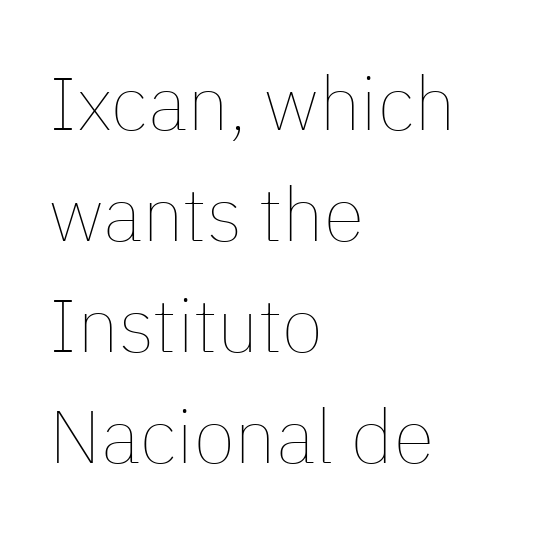
Q: Is the text bold? A: No.
Q: Is the text italic (slanted)? A: No, it is upright.
Q: Is the text underlined? A: No.
Q: How is the paragraph aligned? A: Left-aligned.
Q: Is the spacing between letters normal or unusually wide? A: Normal.
Q: Is the spacing between lines tight, normal or loose? A: Normal.
Q: Width (condensed, normal, or wide)? A: Normal.
Q: Stroke contrast? A: Low.
Q: x-height? A: Medium.
Q: Monospaced? A: No.
